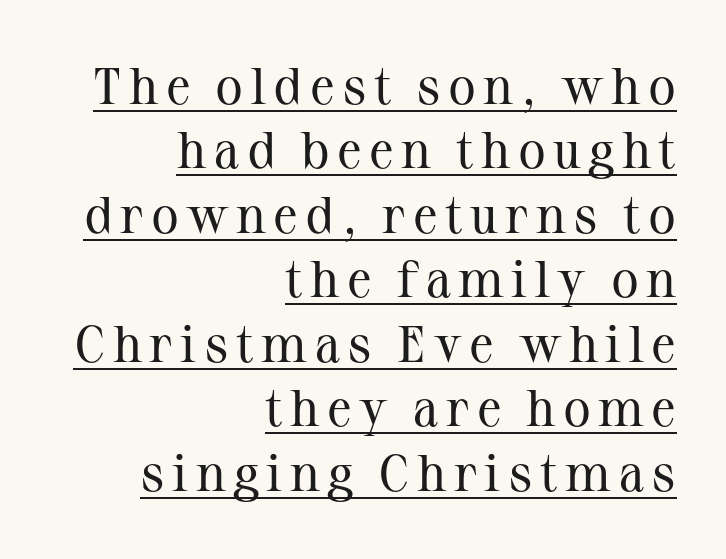
A baseline rule has been typeset under these characters. It's the straight-up-and-down kind of type. The designer went with a serif here, giving each stem small feet. Do the characters align in a grid? No, the font is proportional.
